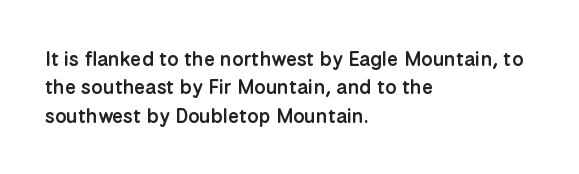
The strokes are fattened partway — semibold, not bold. The typesetter chose a ragged-right arrangement here. The letters sit at their default tracking, neither squeezed nor spread. If you measured baseline to baseline, you'd find a middling distance. The font's upright variant was chosen for this text.
